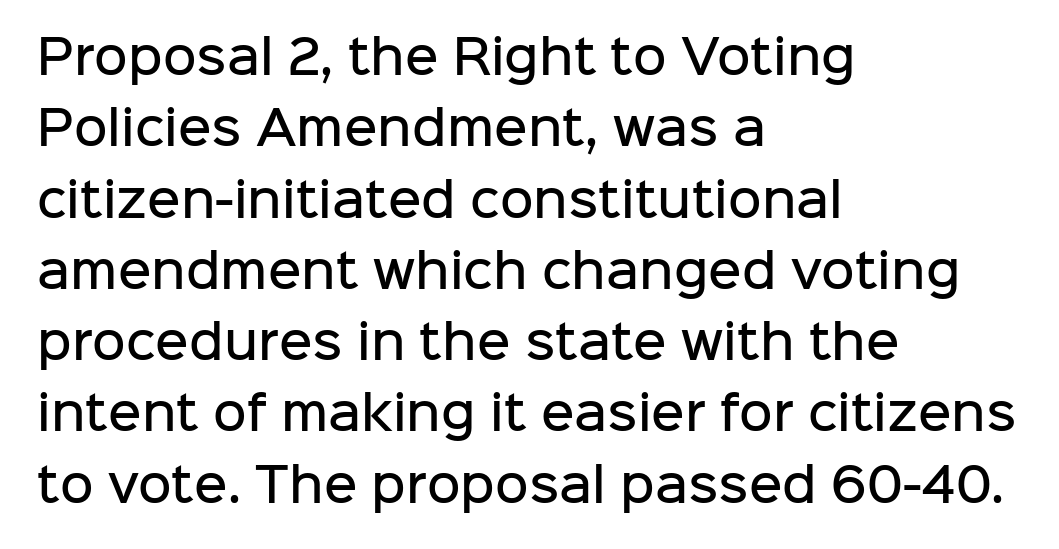
Q: Is the text bold? A: Semi-bold.
Q: Is the text italic (slanted)? A: No, it is upright.
Q: Is the typeface a serif or a sans-serif typeface? A: Sans-serif.
Q: Is the text underlined? A: No.
Q: How is the paragraph aligned? A: Left-aligned.
Q: Is the spacing between letters normal or unusually wide? A: Normal.
Q: Is the spacing between lines tight, normal or loose? A: Normal.
Q: Width (condensed, normal, or wide)? A: Normal.
Q: Stroke contrast? A: Low.
Q: x-height? A: Medium.
Q: Monospaced? A: No.
